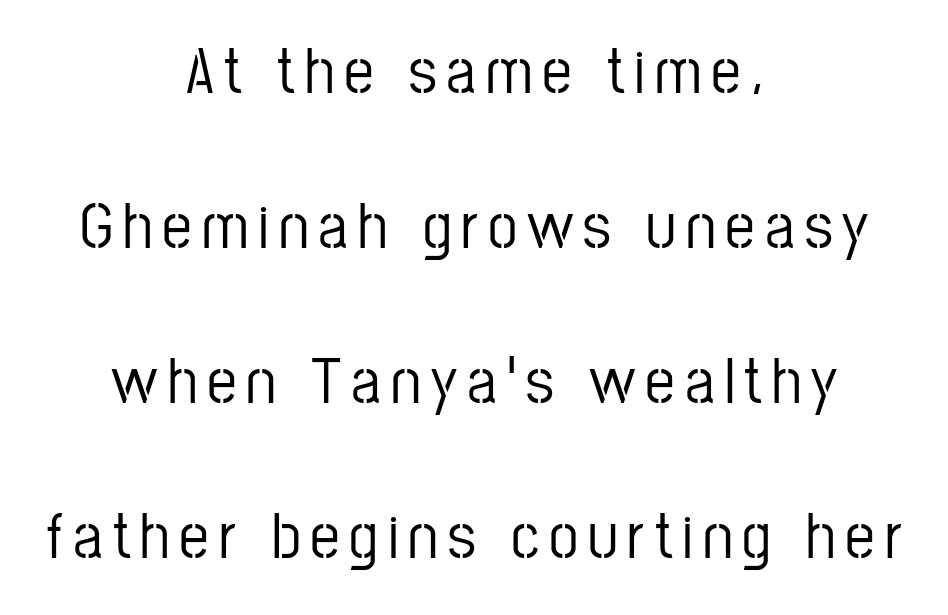
{"serif": "no", "italic": "no", "width": "condensed", "stroke_contrast": "low", "x_height": "medium", "monospaced": "no", "underline": "no", "align": "center", "line_spacing": "loose", "line_spacing_ratio": 2.35, "glyph_px": 66}
